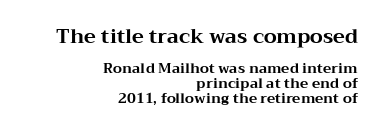
The image shows 20 px bold type, upright; set right-aligned, tight line spacing (1.07x), normal letter spacing, not underlined; the first (top) block is 1.43x larger.
